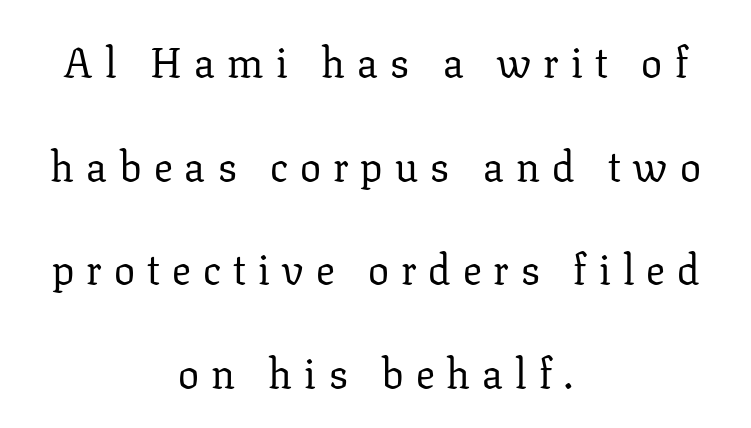
{"serif": "yes", "italic": "no", "bold": "no", "weight": "regular", "width": "normal", "stroke_contrast": "low", "x_height": "medium", "monospaced": "no", "underline": "no", "align": "center", "line_spacing": "loose", "line_spacing_ratio": 2.47, "letter_spacing": "wide", "letter_spacing_em": 0.29, "glyph_px": 42}
